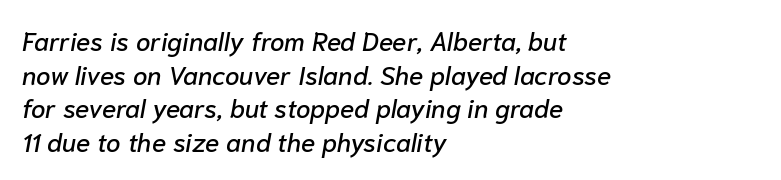
{"italic": "yes", "lean": "right", "slant_degrees": 10, "underline": "no", "align": "left", "line_spacing": "normal", "line_spacing_ratio": 1.29, "letter_spacing": "normal", "letter_spacing_em": 0.0, "glyph_px": 26}
